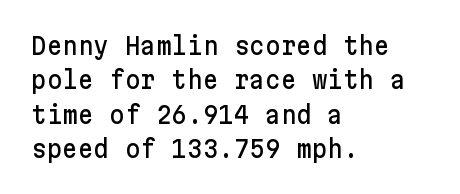
The image shows 24 px text type, upright; set left-aligned, normal line spacing (1.43x), normal letter spacing, not underlined.
